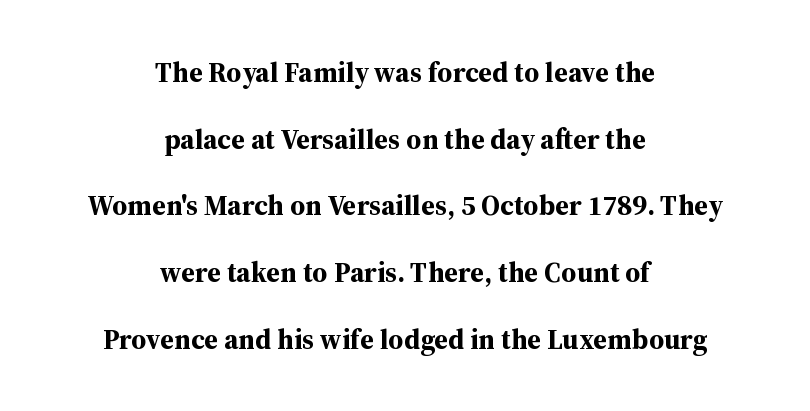
Q: Is the text bold? A: Yes.
Q: Is the text italic (slanted)? A: No, it is upright.
Q: Is the typeface a serif or a sans-serif typeface? A: Serif.
Q: Is the text underlined? A: No.
Q: How is the paragraph aligned? A: Centered.
Q: Is the spacing between letters normal or unusually wide? A: Normal.
Q: Is the spacing between lines tight, normal or loose? A: Loose.
Q: Width (condensed, normal, or wide)? A: Normal.
Q: Stroke contrast? A: Medium.
Q: x-height? A: Medium.
Q: Monospaced? A: No.
